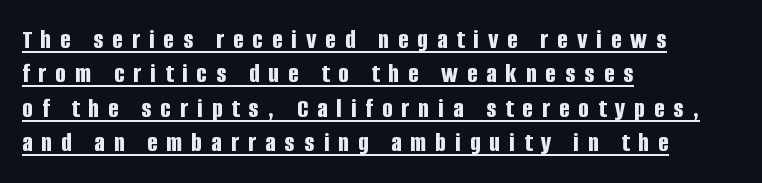
Q: Is the text bold? A: Yes.
Q: Is the text italic (slanted)? A: No, it is upright.
Q: Is the typeface a serif or a sans-serif typeface? A: Sans-serif.
Q: Is the text underlined? A: Yes.
Q: How is the paragraph aligned? A: Left-aligned.
Q: Is the spacing between letters normal or unusually wide? A: Unusually wide.
Q: Width (condensed, normal, or wide)? A: Condensed.
Q: Stroke contrast? A: Low.
Q: x-height? A: Large.
Q: Monospaced? A: No.
